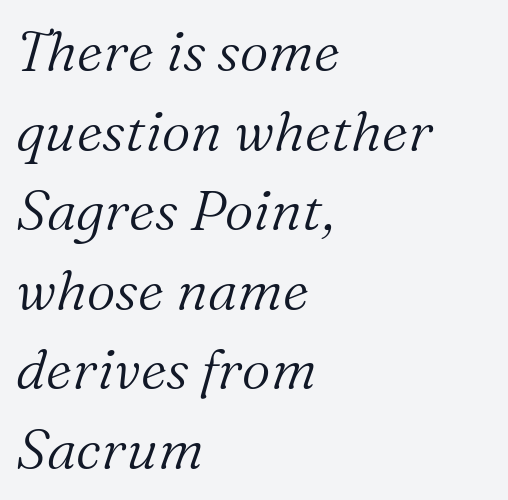
Think of a printed novel: that variable character pitch is what you see here. A typesetter would call this zero additional tracking. Typographically, this falls in the serif category. Bare-footed words on every line.
